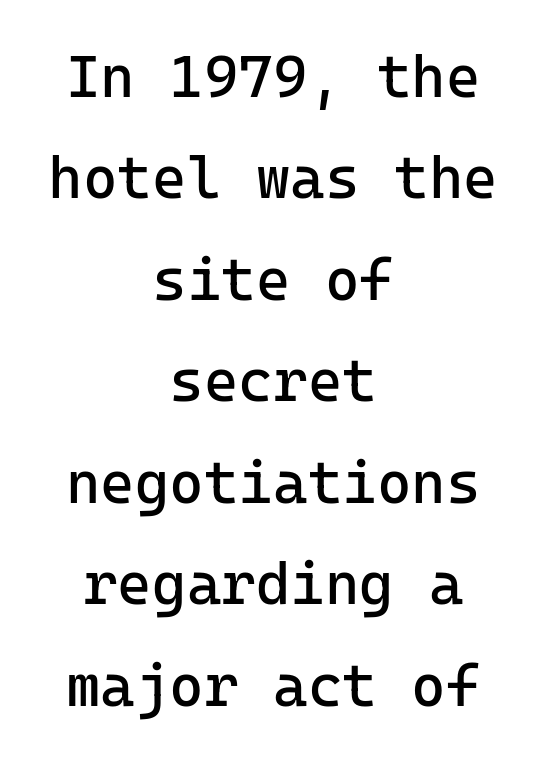
{"serif": "no", "italic": "no", "bold": "no", "weight": "regular", "width": "normal", "stroke_contrast": "low", "x_height": "medium", "monospaced": "yes", "underline": "no", "align": "center", "line_spacing_ratio": 1.72, "letter_spacing": "normal", "letter_spacing_em": 0.0, "glyph_px": 59}
